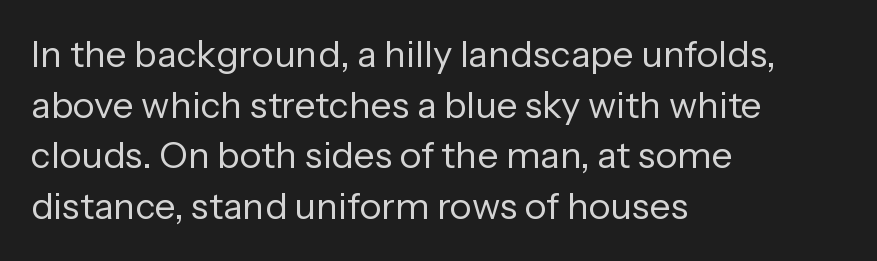
{"serif": "no", "italic": "no", "bold": "no", "weight": "regular", "width": "normal", "stroke_contrast": "low", "x_height": "medium", "monospaced": "no", "underline": "no", "align": "left", "line_spacing": "normal", "line_spacing_ratio": 1.37, "letter_spacing": "normal", "letter_spacing_em": 0.0, "glyph_px": 37}
